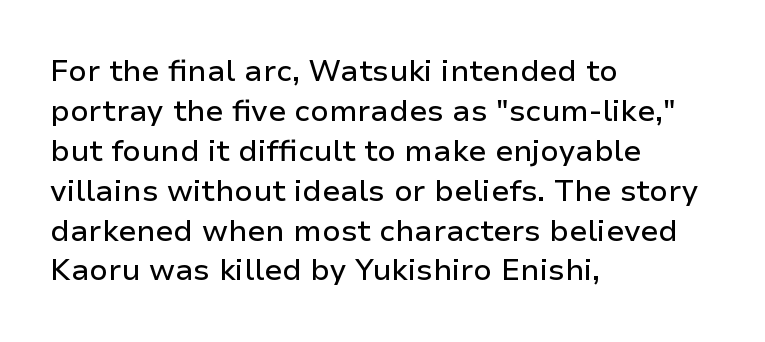
The image shows 30 px sans-serif type, upright; set left-aligned, normal line spacing (1.33x), normal letter spacing, not underlined; low stroke contrast and a medium x-height.
